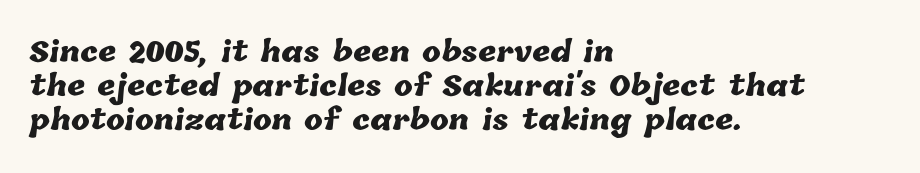
Q: Is the text bold? A: Yes.
Q: Is the text underlined? A: No.
Q: How is the paragraph aligned? A: Left-aligned.
Q: Is the spacing between letters normal or unusually wide? A: Normal.
Q: Width (condensed, normal, or wide)? A: Normal.
Q: Stroke contrast? A: Low.
Q: x-height? A: Medium.
Q: Monospaced? A: No.
